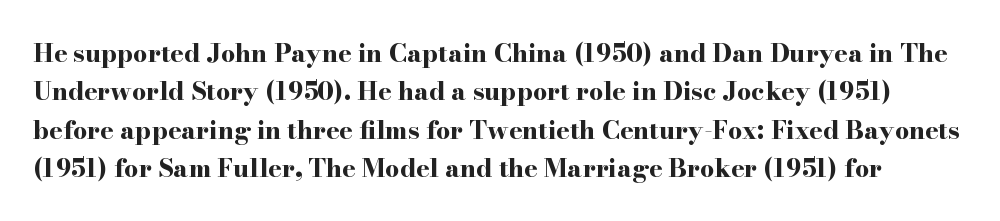
How heavy is the stroke? Heavy — this is a bold. This sample keeps an unexceptional amount of space between lines. Short note: letters normally spaced. Underline: absent.
